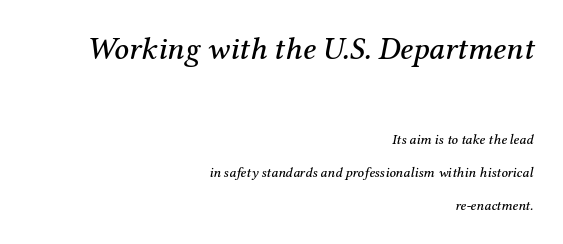
{"serif": "yes", "italic": "yes", "lean": "right", "slant_degrees": 12, "width": "normal", "stroke_contrast": "medium", "x_height": "medium", "monospaced": "no", "underline": "no", "align": "right", "line_spacing": "loose", "line_spacing_ratio": 2.35, "letter_spacing": "normal", "letter_spacing_em": 0.0, "larger_block": "first", "size_ratio": 2.29, "glyph_px": 32}
